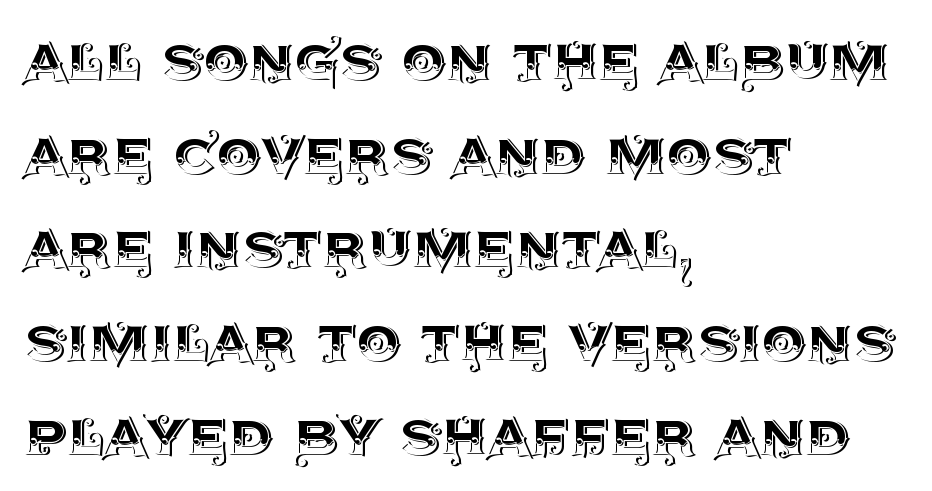
The image shows 71 px text type, upright; set left-aligned, normal line spacing (1.32x), normal letter spacing, not underlined; a large x-height.
